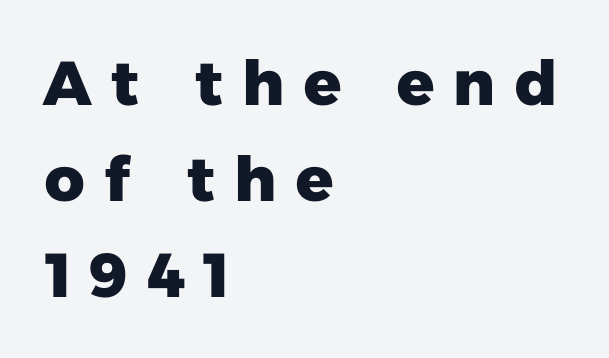
The image shows 62 px heavy sans-serif type; set left-aligned, normal line spacing (1.55x), unusually wide letter spacing (+0.28 em), not underlined; low stroke contrast and a medium x-height.
